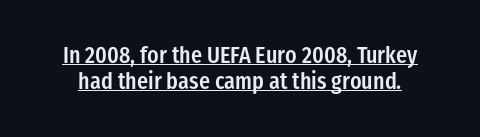
{"italic": "no", "bold": "semi", "underline": "yes", "line_spacing": "tight", "line_spacing_ratio": 1.11, "letter_spacing": "normal", "letter_spacing_em": 0.0, "glyph_px": 23}
